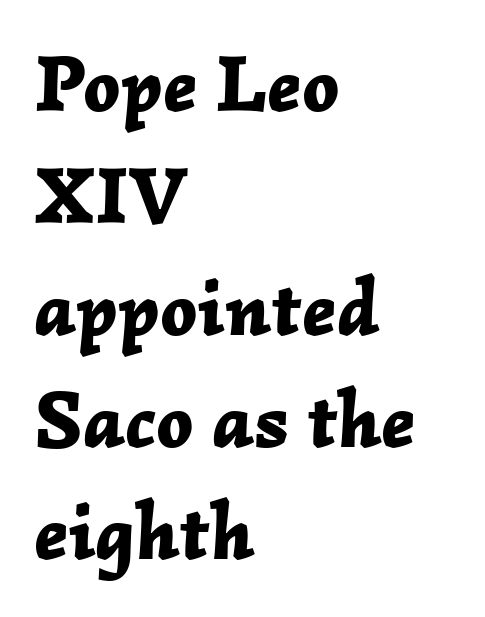
The image shows 80 px bold type, italic (leaning right); set left-aligned, normal line spacing (1.4x), normal letter spacing, not underlined; low stroke contrast and a medium x-height.
